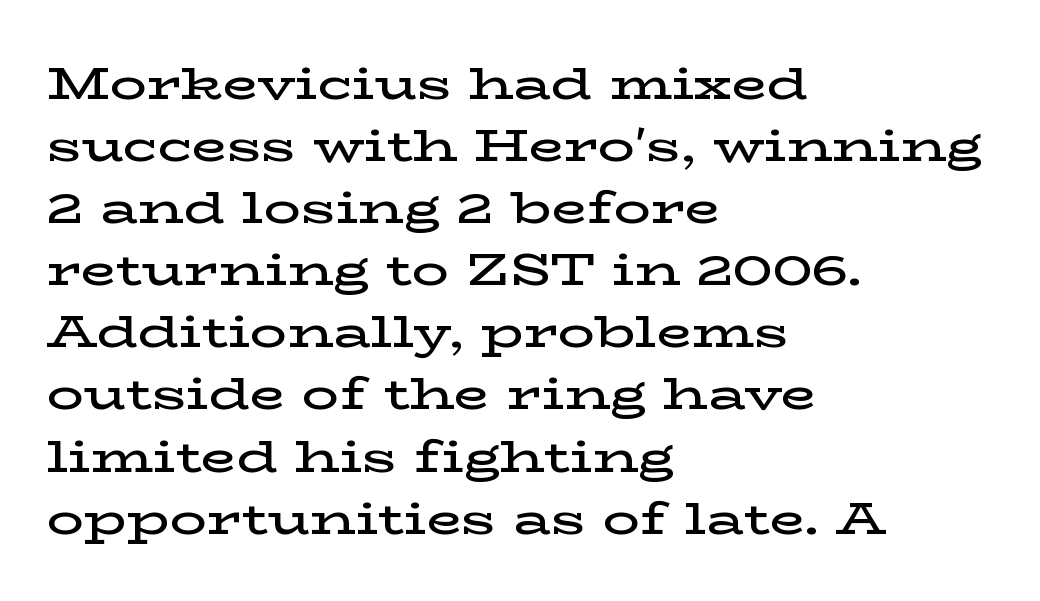
{"serif": "yes", "italic": "no", "bold": "semi", "weight": "semibold", "width": "wide", "stroke_contrast": "low", "x_height": "medium", "monospaced": "no", "underline": "no", "align": "left", "line_spacing": "normal", "line_spacing_ratio": 1.35, "letter_spacing": "normal", "letter_spacing_em": 0.0, "glyph_px": 46}
